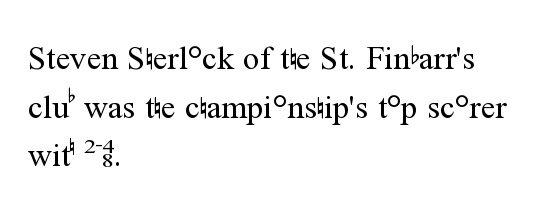
Does extra space separate the letters? No, they use regular spacing. Type without underlining. The typography opts for an upright posture over an oblique one. This sample has the flowing, uneven cadence of proportional lettering. The font sits on the lighter half of the weight spectrum, regular included.
